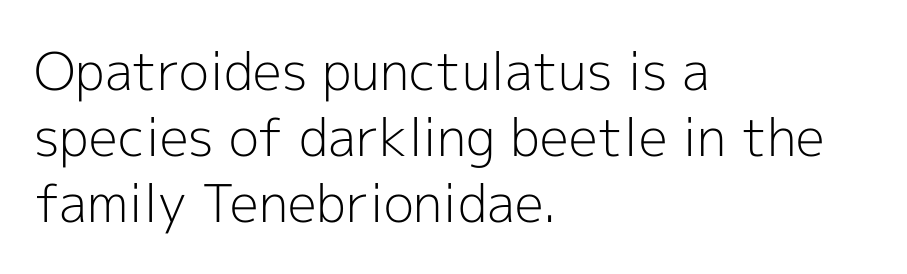
{"serif": "no", "italic": "no", "bold": "no", "weight": "light", "width": "normal", "x_height": "medium", "monospaced": "no", "underline": "no", "align": "left", "line_spacing": "normal", "line_spacing_ratio": 1.27, "letter_spacing": "normal", "letter_spacing_em": 0.0, "glyph_px": 52}
